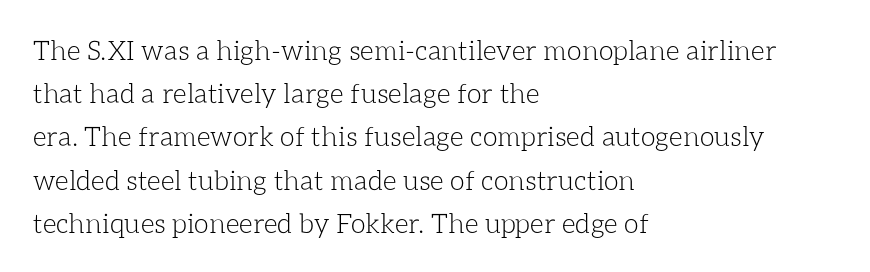
The image shows 27 px text type, upright; set left-aligned, normal line spacing (1.6x), normal letter spacing, not underlined.
